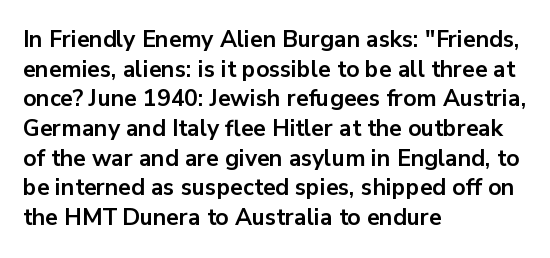
Q: Is the text bold? A: Yes.
Q: Is the text italic (slanted)? A: No, it is upright.
Q: Is the text underlined? A: No.
Q: How is the paragraph aligned? A: Left-aligned.
Q: Is the spacing between letters normal or unusually wide? A: Normal.
Q: Is the spacing between lines tight, normal or loose? A: Normal.
